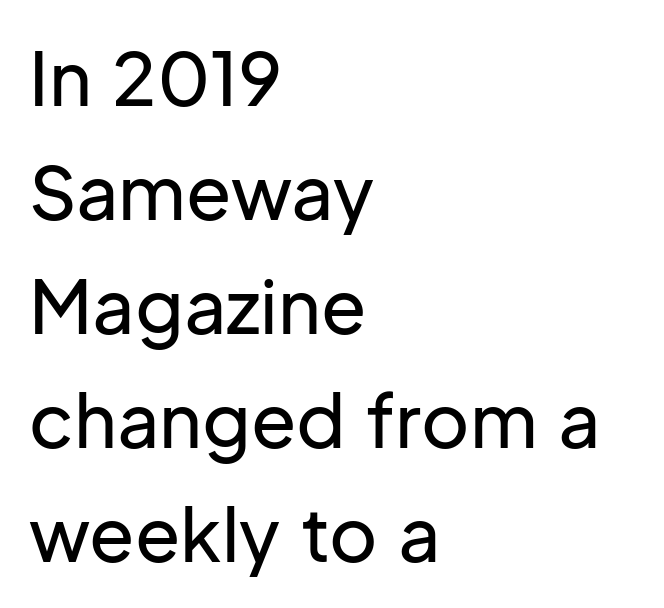
The image shows 74 px sans-serif type, upright; set left-aligned, normal line spacing (1.54x), normal letter spacing, not underlined; low stroke contrast and a medium x-height.
